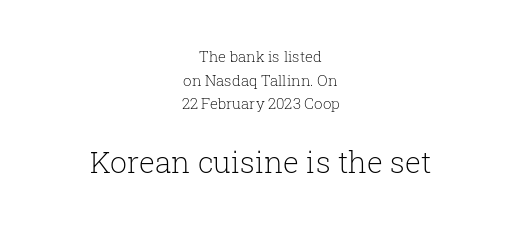
Q: Is the text bold? A: No.
Q: Is the text italic (slanted)? A: No, it is upright.
Q: Is the typeface a serif or a sans-serif typeface? A: Serif.
Q: Is the text underlined? A: No.
Q: How is the paragraph aligned? A: Centered.
Q: Is the spacing between letters normal or unusually wide? A: Normal.
Q: Is the spacing between lines tight, normal or loose? A: Normal.
Q: Which block of text is set in a larger size, the first (top) or the second (bottom)? A: The second (bottom) one.
Q: Width (condensed, normal, or wide)? A: Normal.
Q: Stroke contrast? A: Low.
Q: x-height? A: Medium.
Q: Monospaced? A: No.
